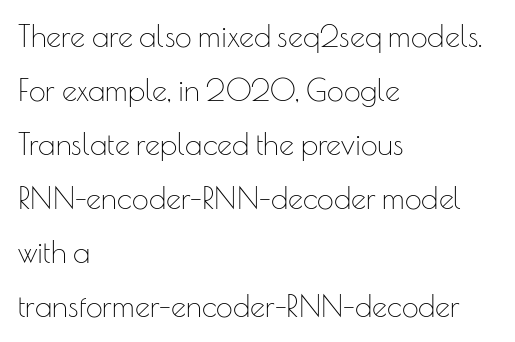
The image shows 30 px thin sans-serif type, upright; set left-aligned, line spacing 1.8x, normal letter spacing, not underlined; low stroke contrast and a small x-height.
